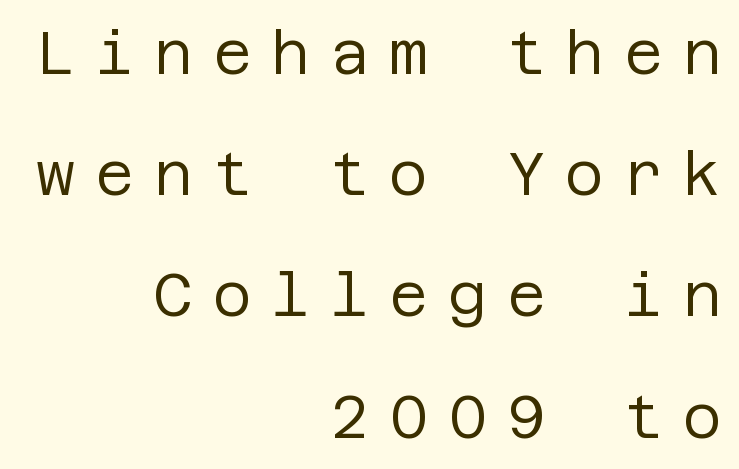
Q: Is the text bold? A: No.
Q: Is the text italic (slanted)? A: No, it is upright.
Q: Is the typeface a serif or a sans-serif typeface? A: Sans-serif.
Q: Is the text underlined? A: No.
Q: How is the paragraph aligned? A: Right-aligned.
Q: Is the spacing between letters normal or unusually wide? A: Unusually wide.
Q: Is the spacing between lines tight, normal or loose? A: Loose.
Q: Width (condensed, normal, or wide)? A: Normal.
Q: Stroke contrast? A: Low.
Q: x-height? A: Large.
